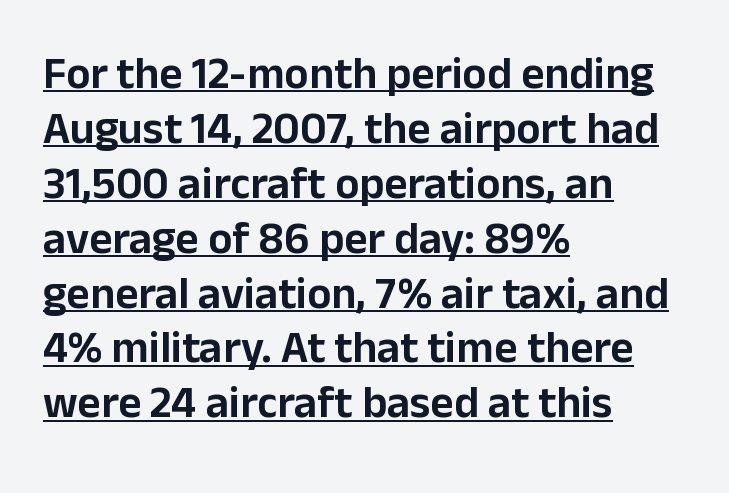
The image shows 45 px sans-serif type, upright; set left-aligned, line spacing 1.22x, normal letter spacing, underlined; low stroke contrast and a medium x-height.
